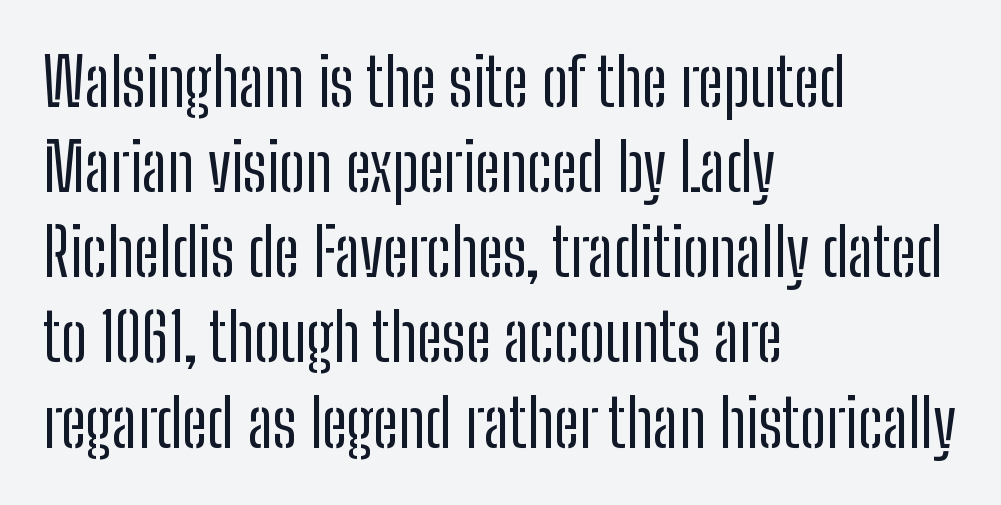
The image shows 65 px regular-weight, condensed sans-serif type, upright; set left-aligned, normal line spacing (1.31x), normal letter spacing, not underlined; low stroke contrast and a medium x-height.
